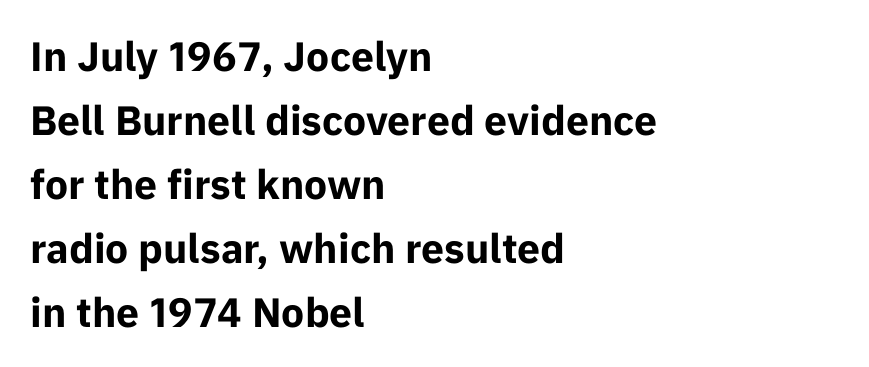
{"serif": "no", "italic": "no", "bold": "yes", "weight": "bold", "width": "normal", "stroke_contrast": "low", "x_height": "medium", "monospaced": "no", "underline": "no", "align": "left", "line_spacing": "normal", "line_spacing_ratio": 1.56, "letter_spacing": "normal", "letter_spacing_em": 0.0, "glyph_px": 41}
